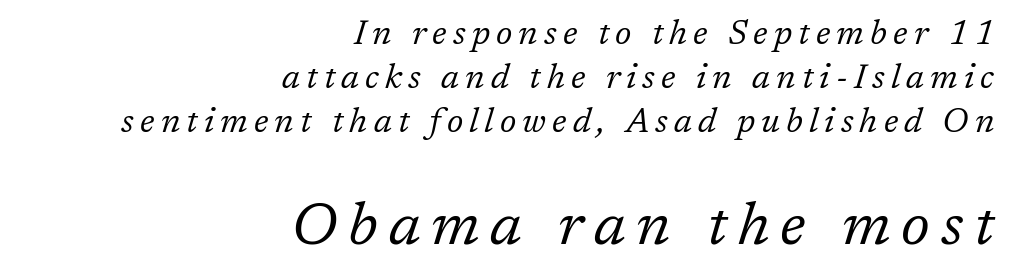
Note: serifs present on the glyphs. The lettering tilts uniformly, giving the passage an italic look. The rendering uses a moderate line-height, typical for paragraphs. Reading down the block, your eye finds every line finishing at a fixed right position.
